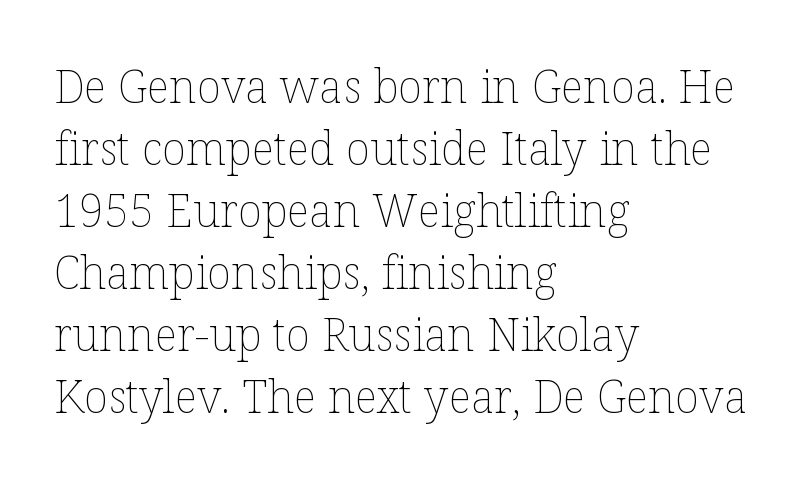
The image shows 45 px thin type, upright; set left-aligned, normal line spacing (1.38x), normal letter spacing, not underlined; low stroke contrast and a medium x-height.
